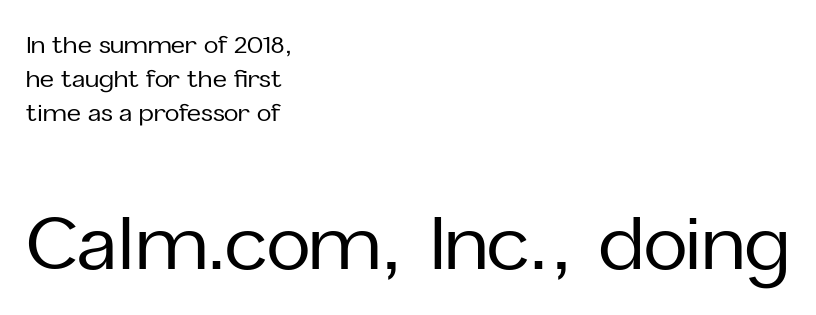
Q: Is the text italic (slanted)? A: No, it is upright.
Q: Is the typeface a serif or a sans-serif typeface? A: Sans-serif.
Q: Is the text underlined? A: No.
Q: How is the paragraph aligned? A: Left-aligned.
Q: Is the spacing between letters normal or unusually wide? A: Normal.
Q: Is the spacing between lines tight, normal or loose? A: Normal.
Q: Which block of text is set in a larger size, the first (top) or the second (bottom)? A: The second (bottom) one.
Q: Width (condensed, normal, or wide)? A: Normal.
Q: Stroke contrast? A: Low.
Q: x-height? A: Medium.
Q: Monospaced? A: No.
